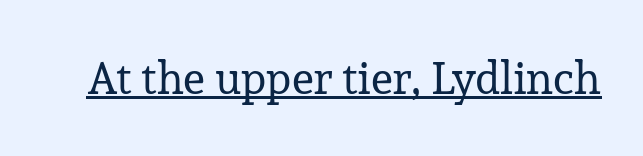
Is this a fixed-width face? No — the glyphs have proportional, varying widths. The rendering uses the underline text-decoration. The typesetting does not lean heavy: it is not bold. There is no visible air inserted between adjacent glyphs. Posture: straight, roman, zero tilt. Examine the stroke ends and you'll spot serifs.
